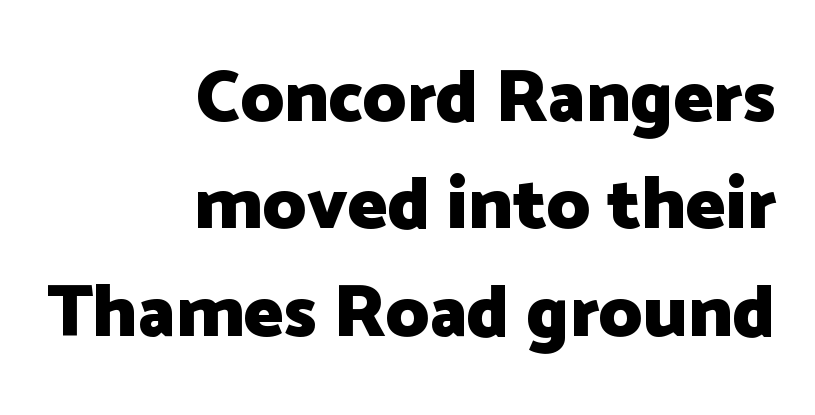
{"serif": "no", "italic": "no", "bold": "yes", "weight": "heavy", "width": "normal", "stroke_contrast": "low", "x_height": "medium", "monospaced": "no", "underline": "no", "align": "right", "line_spacing": "normal", "line_spacing_ratio": 1.45, "letter_spacing": "normal", "letter_spacing_em": 0.0, "glyph_px": 74}
